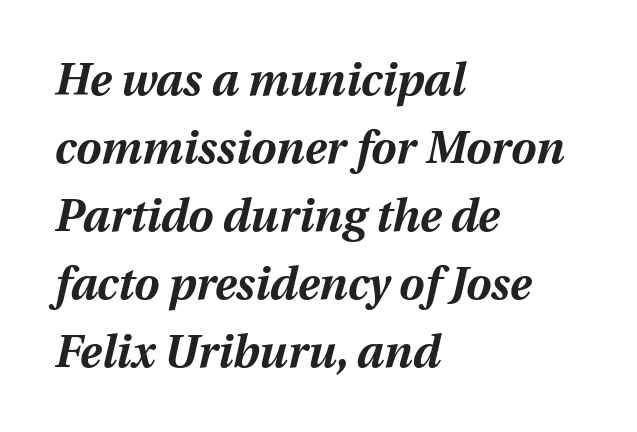
Emphasis by weight is at full strength: bold. Interline gaps are of average width in this sample. In CSS terms this would be text-align: left. Think of a printed novel: that variable character pitch is what you see here. Yep, that's italic — everything's leaning. The glyphs are unaccompanied by any horizontal stroke below them.
